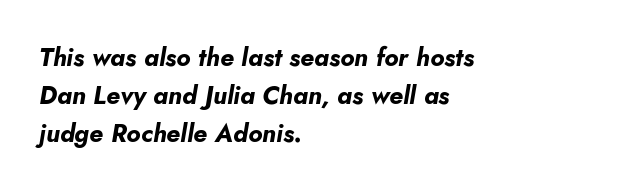
The image shows 25 px bold type, italic (leaning right); set left-aligned, normal line spacing (1.53x), normal letter spacing, not underlined.
